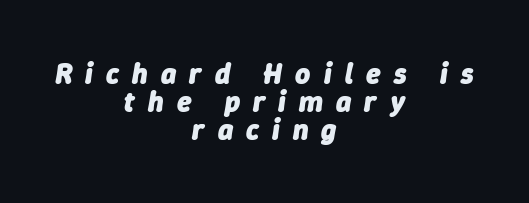
{"italic": "yes", "lean": "right", "slant_degrees": 9, "bold": "yes", "weight": "heavy", "width": "normal", "stroke_contrast": "low", "x_height": "medium", "monospaced": "no", "underline": "no", "align": "center", "line_spacing": "tight", "line_spacing_ratio": 0.97, "letter_spacing": "wide", "letter_spacing_em": 0.45, "glyph_px": 29}
